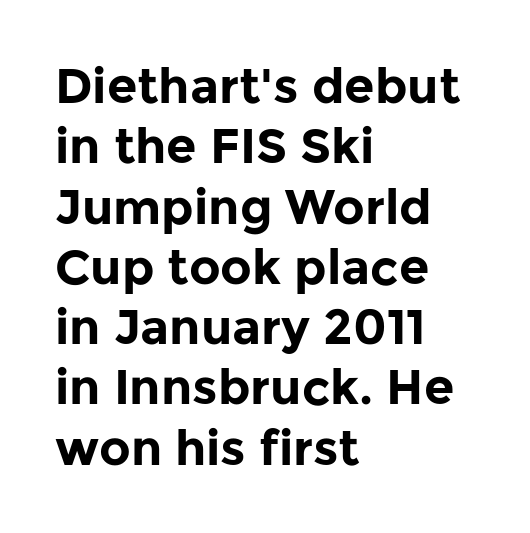
The image shows 49 px bold sans-serif type, upright; set left-aligned, line spacing 1.23x, normal letter spacing, not underlined; low stroke contrast and a medium x-height.
